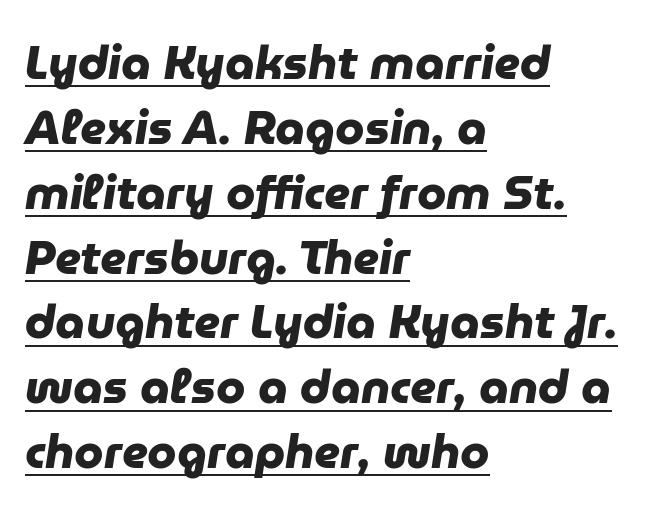
Look at the bottom of the vertical strokes: they stop flat, with no serifs. Whoever set this chose a conventional vertical rhythm. The rendering uses natural spacing where letterforms have individual widths. The specimen includes a rule beneath the text block's lines. Short note: letters normally spaced. A classic flush-left, rag-right setting is used for this passage.
